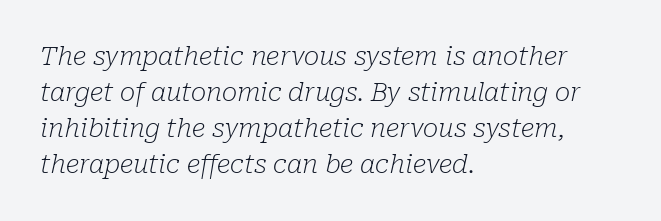
The image shows 26 px text type, italic (leaning right); set left-aligned, normal line spacing (1.39x), normal letter spacing, not underlined.
